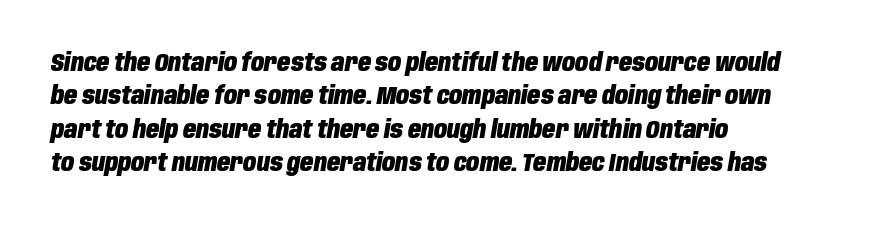
The image shows 24 px bold type, italic (leaning right); set left-aligned, normal line spacing (1.39x), normal letter spacing, not underlined.
